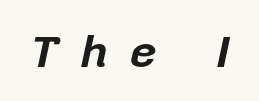
{"italic": "yes", "lean": "right", "slant_degrees": 12, "bold": "yes", "weight": "bold", "width": "normal", "stroke_contrast": "low", "x_height": "medium", "monospaced": "no", "underline": "no", "letter_spacing": "wide", "letter_spacing_em": 0.49, "glyph_px": 46}
